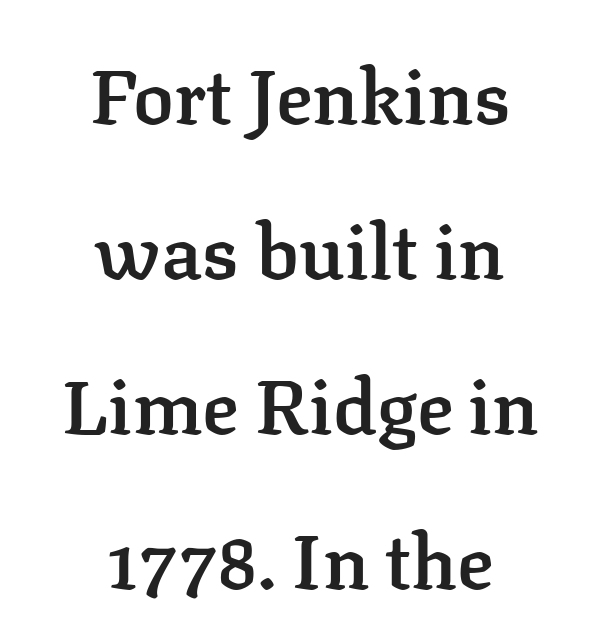
The image shows 76 px semibold serif type, upright; set centered, loose line spacing (2.04x), normal letter spacing, not underlined; low stroke contrast and a medium x-height.
